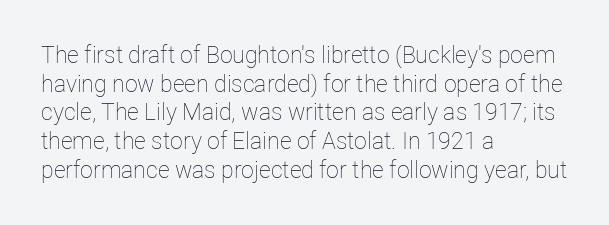
Q: Is the text bold? A: No.
Q: Is the text italic (slanted)? A: No, it is upright.
Q: Is the text underlined? A: No.
Q: How is the paragraph aligned? A: Left-aligned.
Q: Is the spacing between letters normal or unusually wide? A: Normal.
Q: Is the spacing between lines tight, normal or loose? A: Normal.
